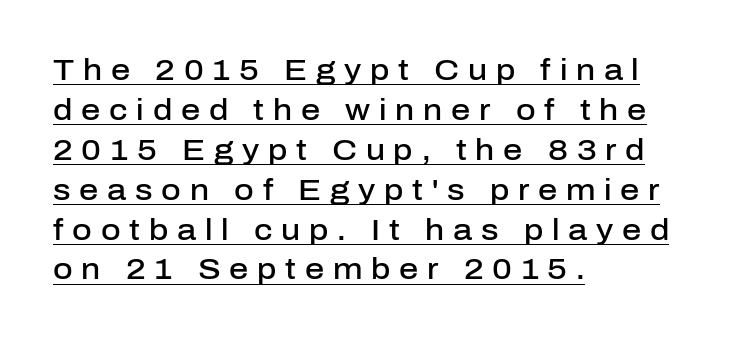
You could not count columns in this text — the font is proportionally spaced. Looks like someone drew a line under every word here. Posture: straight, roman, zero tilt. Classification — sans serif.
